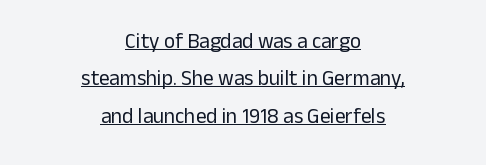
Q: Is the text bold? A: No.
Q: Is the text italic (slanted)? A: No, it is upright.
Q: Is the text underlined? A: Yes.
Q: How is the paragraph aligned? A: Centered.
Q: Is the spacing between letters normal or unusually wide? A: Normal.
